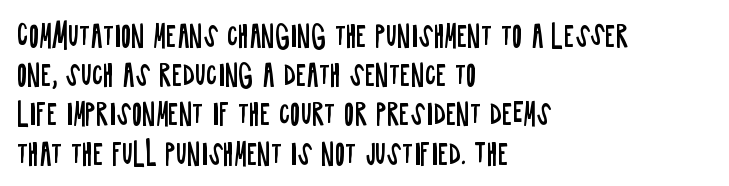
The specimen omits any rule beneath the text block's lines. Which margin do the lines hug? The left one — the right edge is uneven. This sample uses plain, unmodified letter spacing. The lettering holds an erect, upright posture throughout. Unbolded letterforms with no extra heft.
